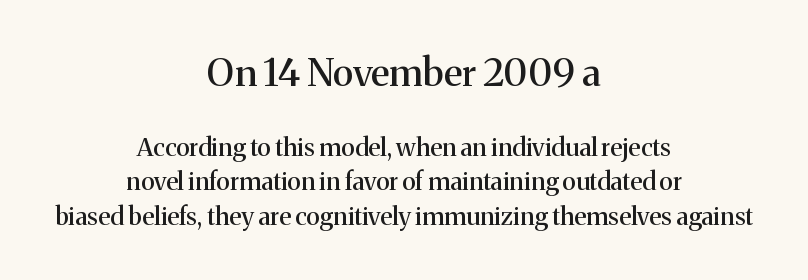
Q: Is the text italic (slanted)? A: No, it is upright.
Q: Is the typeface a serif or a sans-serif typeface? A: Serif.
Q: Is the text underlined? A: No.
Q: How is the paragraph aligned? A: Centered.
Q: Is the spacing between letters normal or unusually wide? A: Normal.
Q: Is the spacing between lines tight, normal or loose? A: Normal.
Q: Which block of text is set in a larger size, the first (top) or the second (bottom)? A: The first (top) one.
Q: Width (condensed, normal, or wide)? A: Normal.
Q: Stroke contrast? A: Medium.
Q: x-height? A: Medium.
Q: Monospaced? A: No.
